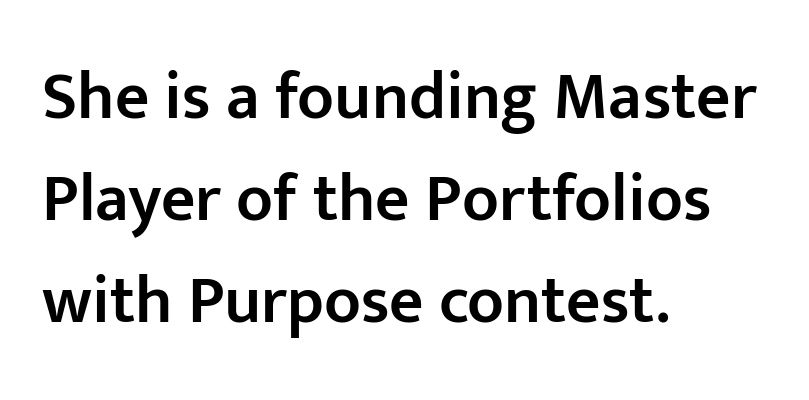
Horizontally, the lines are justified to the leading edge only. Rule under the text: the space is simply empty. This rendering employs a face without finishing strokes, i.e., a sans-serif. Leading matches the norm, producing a regular column. Heft: intermediate — a semibold.
